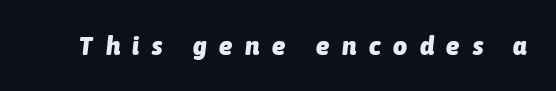
{"italic": "yes", "lean": "right", "slant_degrees": 6, "bold": "yes", "underline": "no", "letter_spacing": "wide", "letter_spacing_em": 0.47, "glyph_px": 27}
